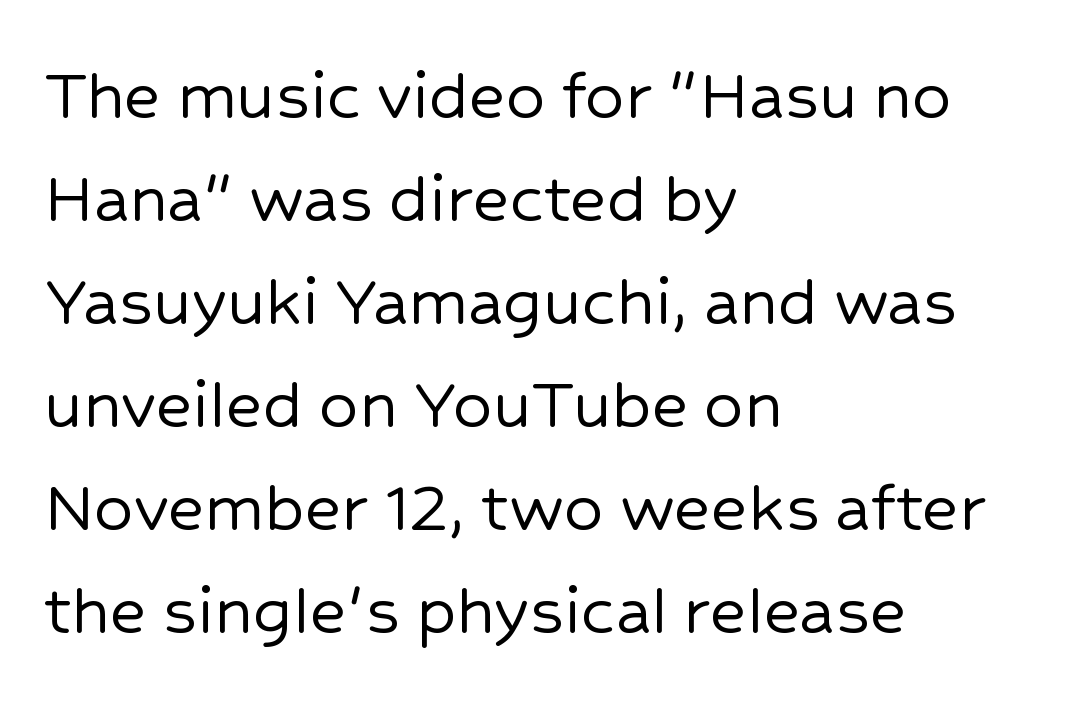
Q: Is the text italic (slanted)? A: No, it is upright.
Q: Is the typeface a serif or a sans-serif typeface? A: Sans-serif.
Q: Is the text underlined? A: No.
Q: How is the paragraph aligned? A: Left-aligned.
Q: Is the spacing between letters normal or unusually wide? A: Normal.
Q: Is the spacing between lines tight, normal or loose? A: Normal.
Q: Width (condensed, normal, or wide)? A: Normal.
Q: Stroke contrast? A: Low.
Q: x-height? A: Medium.
Q: Monospaced? A: No.
